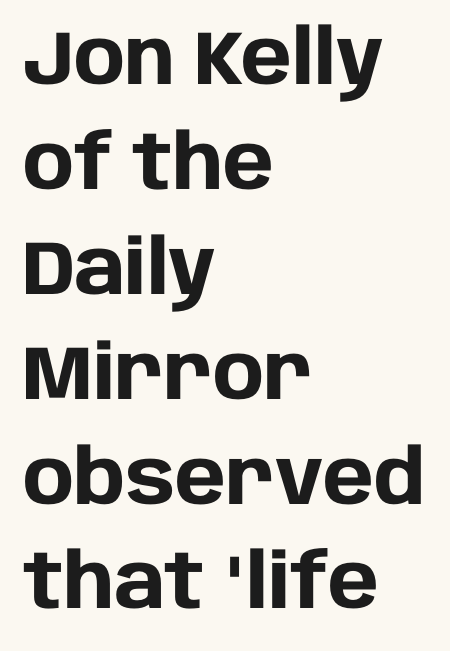
The rendering uses natural spacing where letterforms have individual widths. This sample keeps an unexceptional amount of space between lines. Every stem runs plumb, perpendicular to the baseline. Tracking value appears to be zero — textbook default spacing.
